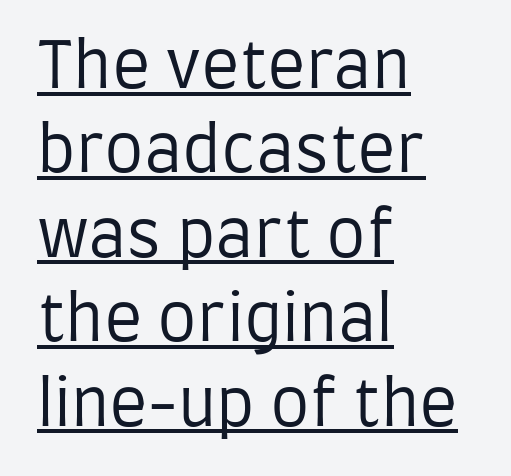
The image shows 63 px regular-weight, condensed sans-serif type, upright; set left-aligned, normal line spacing (1.34x), normal letter spacing, underlined; low stroke contrast and a large x-height.
